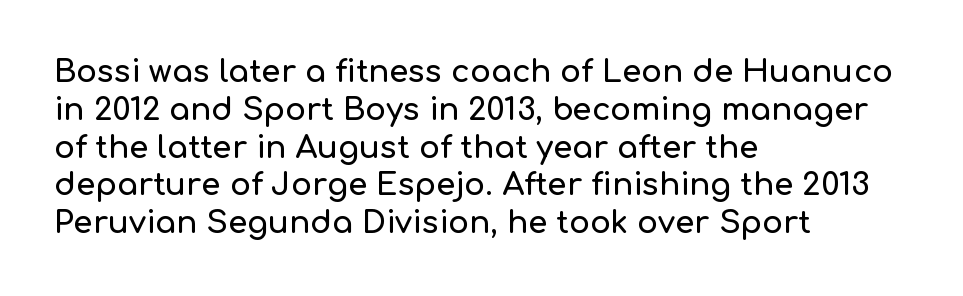
Q: Is the text italic (slanted)? A: No, it is upright.
Q: Is the typeface a serif or a sans-serif typeface? A: Sans-serif.
Q: Is the text underlined? A: No.
Q: How is the paragraph aligned? A: Left-aligned.
Q: Is the spacing between letters normal or unusually wide? A: Normal.
Q: Width (condensed, normal, or wide)? A: Normal.
Q: Stroke contrast? A: Low.
Q: x-height? A: Medium.
Q: Monospaced? A: No.
